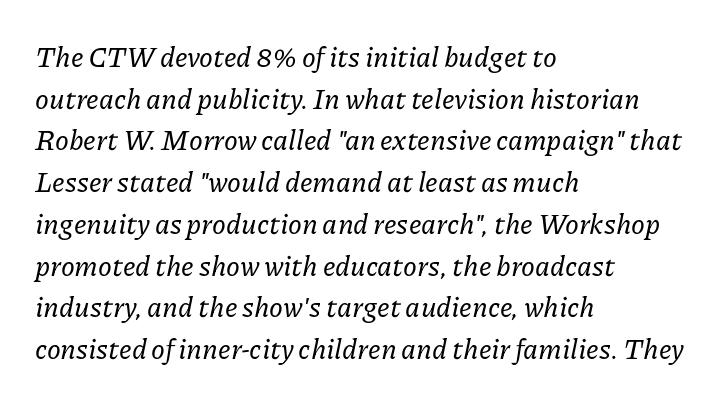
{"serif": "yes", "italic": "yes", "lean": "right", "slant_degrees": 11, "width": "normal", "stroke_contrast": "low", "x_height": "medium", "monospaced": "no", "underline": "no", "align": "left", "line_spacing": "normal", "line_spacing_ratio": 1.49, "letter_spacing": "normal", "letter_spacing_em": 0.0, "glyph_px": 28}
